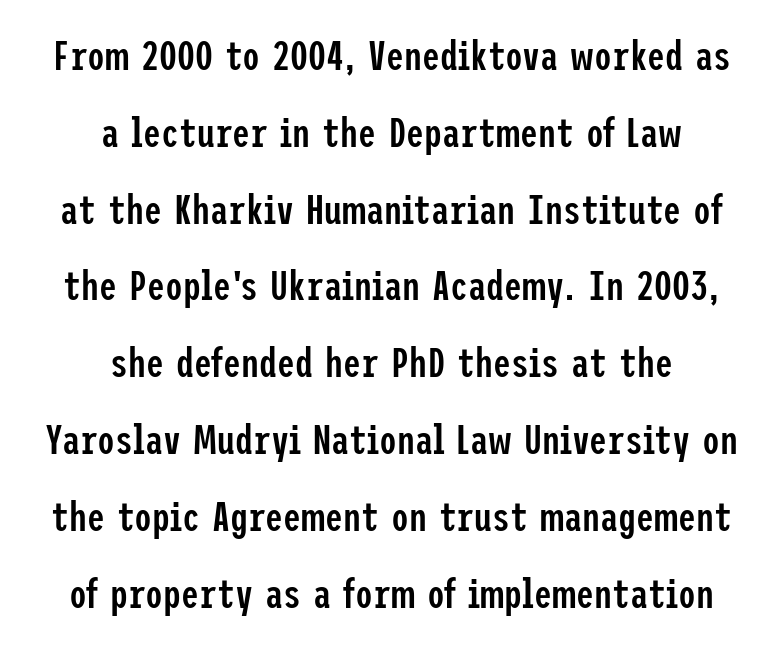
Q: Is the text bold? A: Semi-bold.
Q: Is the text italic (slanted)? A: No, it is upright.
Q: Is the typeface a serif or a sans-serif typeface? A: Sans-serif.
Q: Is the text underlined? A: No.
Q: How is the paragraph aligned? A: Centered.
Q: Is the spacing between letters normal or unusually wide? A: Normal.
Q: Is the spacing between lines tight, normal or loose? A: Loose.
Q: Width (condensed, normal, or wide)? A: Condensed.
Q: Stroke contrast? A: Low.
Q: x-height? A: Medium.
